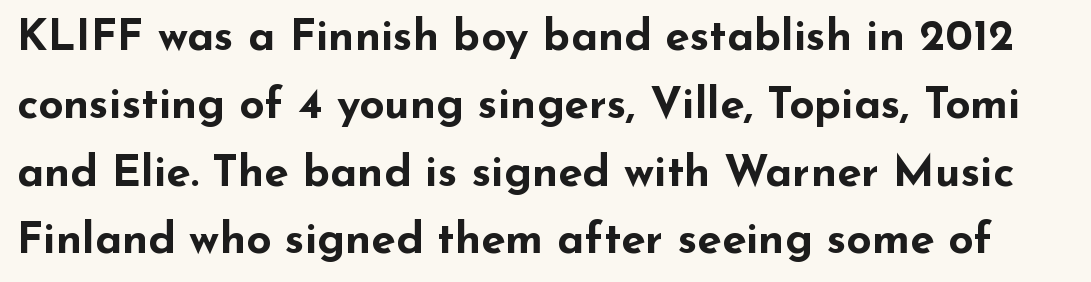
{"serif": "no", "italic": "no", "bold": "yes", "weight": "bold", "width": "wide", "stroke_contrast": "low", "x_height": "small", "monospaced": "no", "underline": "no", "line_spacing": "normal", "line_spacing_ratio": 1.54, "letter_spacing": "normal", "letter_spacing_em": 0.0, "glyph_px": 44}
